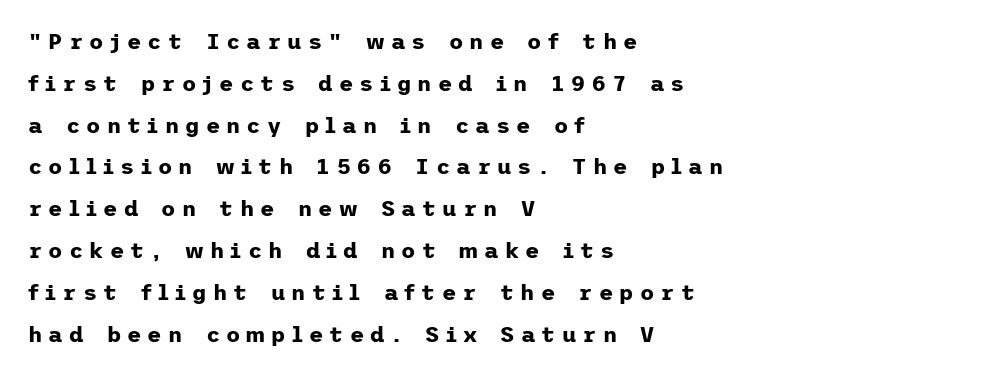
{"italic": "no", "bold": "yes", "underline": "no", "align": "left", "line_spacing": "loose", "line_spacing_ratio": 1.9, "letter_spacing": "wide", "letter_spacing_em": 0.28, "glyph_px": 22}
